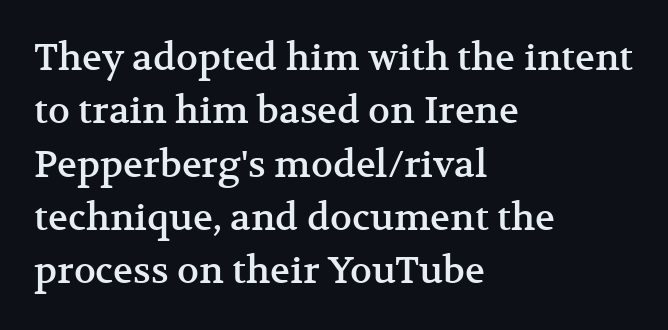
The image shows 37 px serif type, upright; set left-aligned, normal line spacing (1.44x), normal letter spacing, not underlined; medium stroke contrast and a medium x-height.
